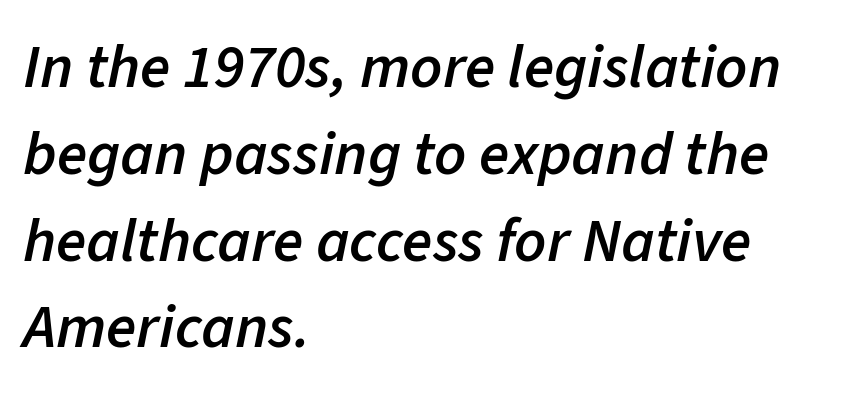
Q: Is the text bold? A: Semi-bold.
Q: Is the text italic (slanted)? A: Yes, it leans right by about 11 degrees.
Q: Is the text underlined? A: No.
Q: How is the paragraph aligned? A: Left-aligned.
Q: Is the spacing between letters normal or unusually wide? A: Normal.
Q: Is the spacing between lines tight, normal or loose? A: Normal.
Q: Width (condensed, normal, or wide)? A: Normal.
Q: Stroke contrast? A: Low.
Q: x-height? A: Medium.
Q: Monospaced? A: No.
